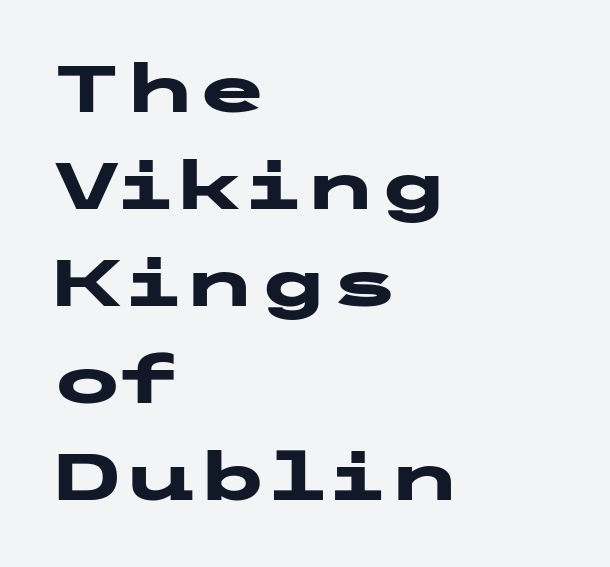
The image shows 66 px heavy, wide sans-serif type, upright; set left-aligned, normal line spacing (1.47x), normal letter spacing, not underlined; low stroke contrast and a medium x-height.
